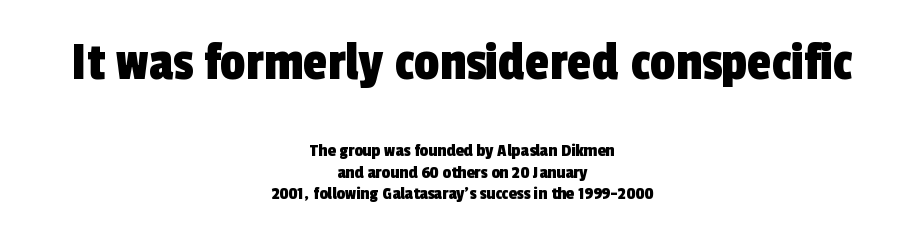
{"serif": "no", "width": "condensed", "x_height": "medium", "monospaced": "no", "underline": "no", "align": "center", "line_spacing": "tight", "line_spacing_ratio": 1.13, "letter_spacing": "normal", "letter_spacing_em": 0.0, "larger_block": "first", "size_ratio": 2.95, "glyph_px": 56}
